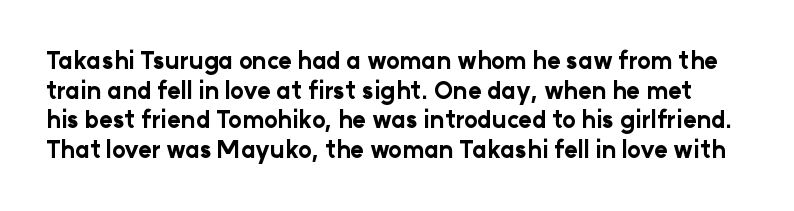
The image shows 23 px bold type, upright; set normal line spacing (1.29x), normal letter spacing, not underlined.
